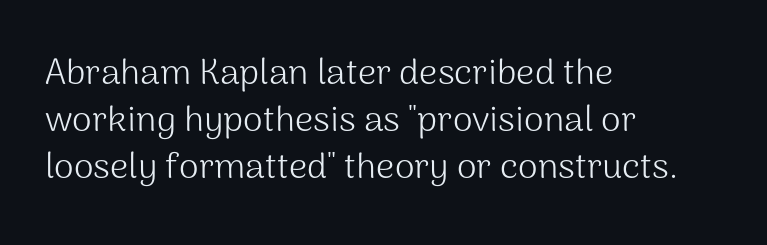
{"serif": "no", "italic": "no", "bold": "no", "weight": "light", "width": "normal", "stroke_contrast": "medium", "x_height": "medium", "monospaced": "no", "underline": "no", "align": "left", "line_spacing": "normal", "line_spacing_ratio": 1.31, "letter_spacing": "normal", "letter_spacing_em": 0.0, "glyph_px": 36}
